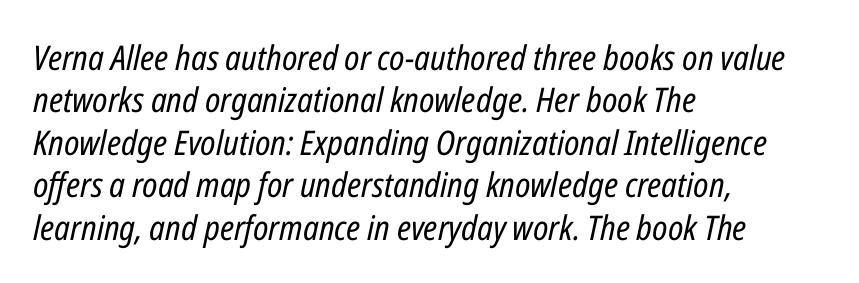
Line starts are locked; line ends wander. Proportional: the letters do not fall into vertical columns. The rendering keeps characters at their native spacing. Style check: oblique. The designer left line spacing at the default.
